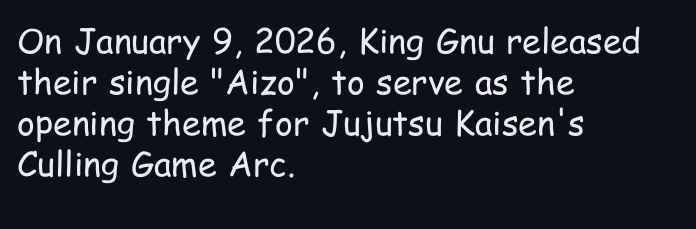
{"serif": "no", "italic": "no", "bold": "no", "weight": "regular", "width": "condensed", "stroke_contrast": "low", "x_height": "medium", "monospaced": "no", "underline": "no", "align": "left", "line_spacing_ratio": 1.21, "letter_spacing": "normal", "letter_spacing_em": 0.0, "glyph_px": 34}
